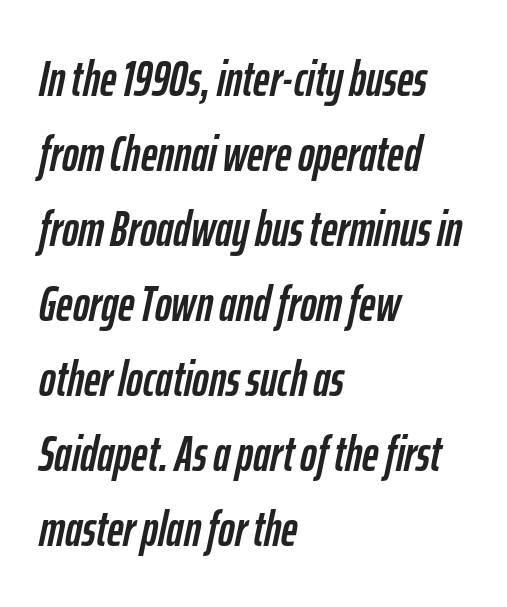
Q: Is the text italic (slanted)? A: Yes, it leans right by about 12 degrees.
Q: Is the text underlined? A: No.
Q: How is the paragraph aligned? A: Left-aligned.
Q: Is the spacing between letters normal or unusually wide? A: Normal.
Q: Is the spacing between lines tight, normal or loose? A: Normal.
Q: Width (condensed, normal, or wide)? A: Condensed.
Q: Stroke contrast? A: Low.
Q: x-height? A: Medium.
Q: Monospaced? A: No.
